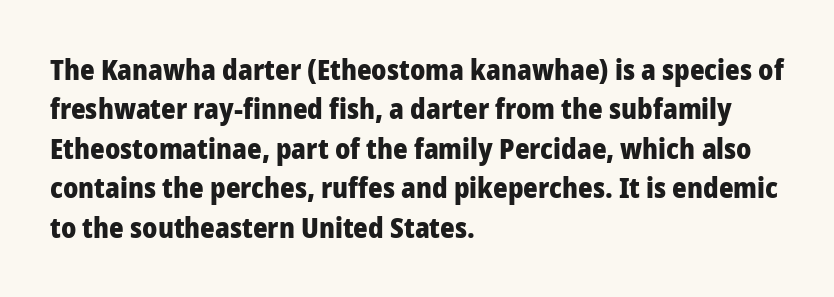
A bare baseline throughout the passage. The typography opts for an upright posture over an oblique one. The lines are quadded left. Line spacing here is normal. Note: no serifs on the glyphs.
